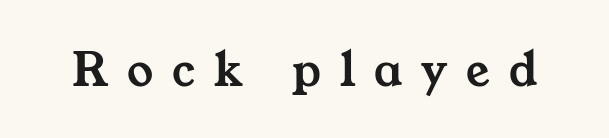
Q: Is the typeface a serif or a sans-serif typeface? A: Serif.
Q: Is the text underlined? A: No.
Q: Is the spacing between letters normal or unusually wide? A: Unusually wide.
Q: Width (condensed, normal, or wide)? A: Wide.
Q: Stroke contrast? A: Medium.
Q: x-height? A: Medium.
Q: Monospaced? A: No.
